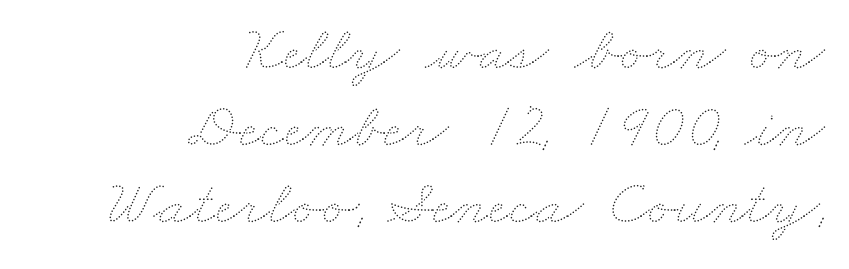
{"bold": "no", "weight": "thin", "width": "wide", "stroke_contrast": "medium", "x_height": "small", "monospaced": "no", "underline": "no", "align": "right", "line_spacing_ratio": 1.2, "letter_spacing": "normal", "letter_spacing_em": 0.0, "glyph_px": 64}
